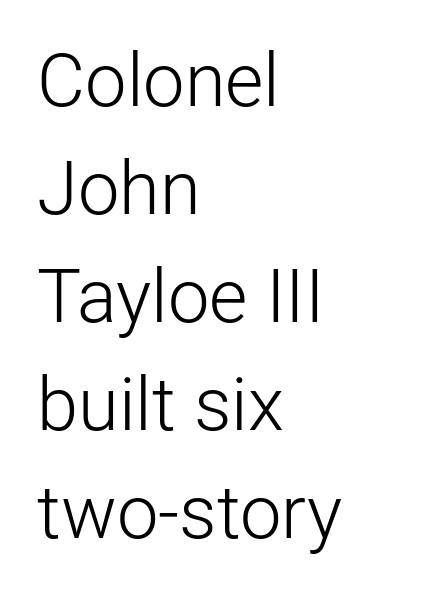
The image shows 74 px light sans-serif type, upright; set left-aligned, normal line spacing (1.46x), normal letter spacing, not underlined; low stroke contrast and a medium x-height.
